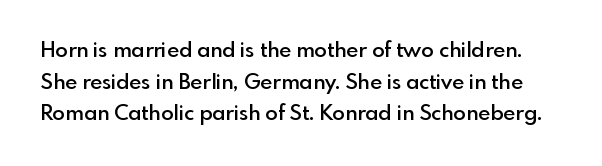
Q: Is the text bold? A: Semi-bold.
Q: Is the text italic (slanted)? A: No, it is upright.
Q: Is the text underlined? A: No.
Q: Is the spacing between letters normal or unusually wide? A: Normal.
Q: Is the spacing between lines tight, normal or loose? A: Normal.
